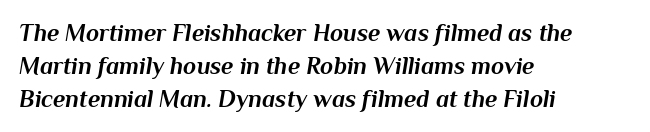
{"italic": "yes", "lean": "right", "slant_degrees": 10, "bold": "yes", "underline": "no", "align": "left", "line_spacing": "normal", "line_spacing_ratio": 1.37, "letter_spacing": "normal", "letter_spacing_em": 0.0, "glyph_px": 24}
